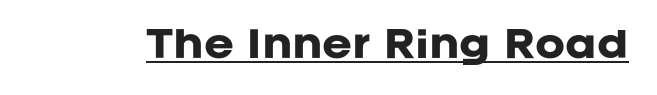
The image shows 36 px heavy sans-serif type, upright; set normal letter spacing, underlined; low stroke contrast and a large x-height.
